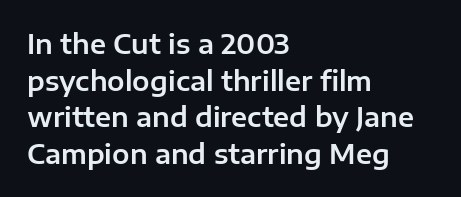
Q: Is the text italic (slanted)? A: No, it is upright.
Q: Is the text underlined? A: No.
Q: How is the paragraph aligned? A: Left-aligned.
Q: Is the spacing between letters normal or unusually wide? A: Normal.
Q: Is the spacing between lines tight, normal or loose? A: Normal.
